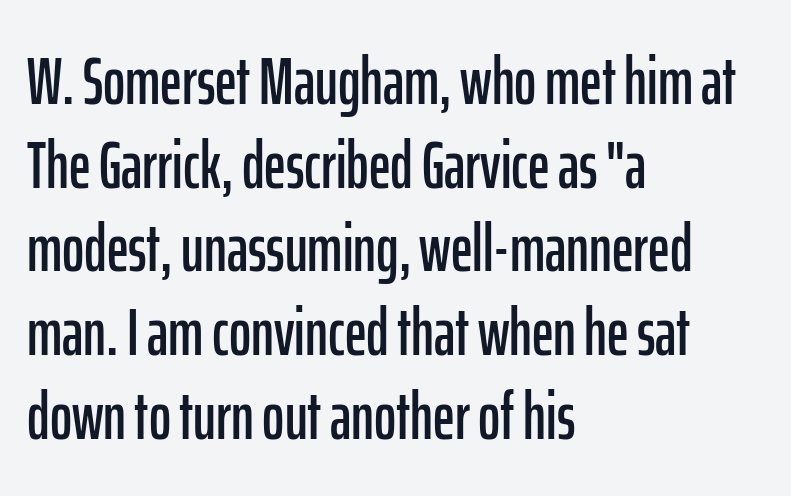
Q: Is the text italic (slanted)? A: No, it is upright.
Q: Is the typeface a serif or a sans-serif typeface? A: Sans-serif.
Q: Is the text underlined? A: No.
Q: How is the paragraph aligned? A: Left-aligned.
Q: Is the spacing between letters normal or unusually wide? A: Normal.
Q: Is the spacing between lines tight, normal or loose? A: Normal.
Q: Width (condensed, normal, or wide)? A: Condensed.
Q: Stroke contrast? A: Low.
Q: x-height? A: Medium.
Q: Monospaced? A: No.
